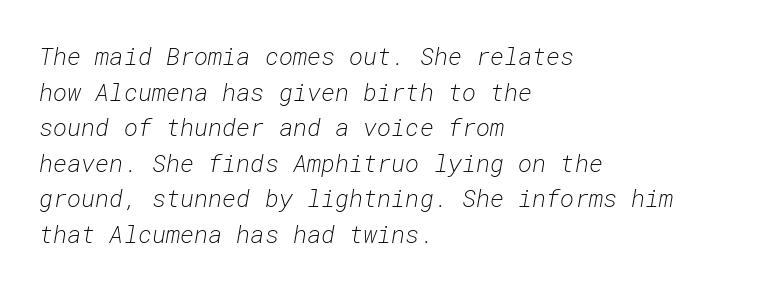
{"italic": "yes", "lean": "right", "slant_degrees": 10, "bold": "no", "underline": "no", "align": "left", "line_spacing": "normal", "line_spacing_ratio": 1.48, "letter_spacing": "normal", "letter_spacing_em": 0.0, "glyph_px": 24}
